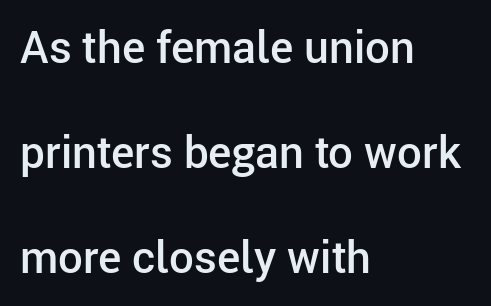
{"serif": "no", "italic": "no", "bold": "semi", "weight": "semibold", "width": "normal", "stroke_contrast": "low", "x_height": "medium", "monospaced": "no", "underline": "no", "align": "left", "line_spacing": "loose", "line_spacing_ratio": 2.39, "letter_spacing": "normal", "letter_spacing_em": 0.0, "glyph_px": 44}
